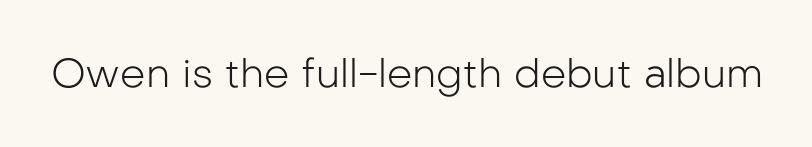
Q: Is the text bold? A: No.
Q: Is the text italic (slanted)? A: No, it is upright.
Q: Is the typeface a serif or a sans-serif typeface? A: Sans-serif.
Q: Is the text underlined? A: No.
Q: Is the spacing between letters normal or unusually wide? A: Normal.
Q: Width (condensed, normal, or wide)? A: Normal.
Q: Stroke contrast? A: Low.
Q: x-height? A: Medium.
Q: Monospaced? A: No.
